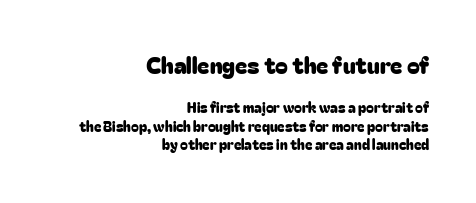
The image shows 23 px text type, upright; set right-aligned, normal line spacing (1.33x), normal letter spacing, not underlined; the first (top) block is 1.64x larger.
